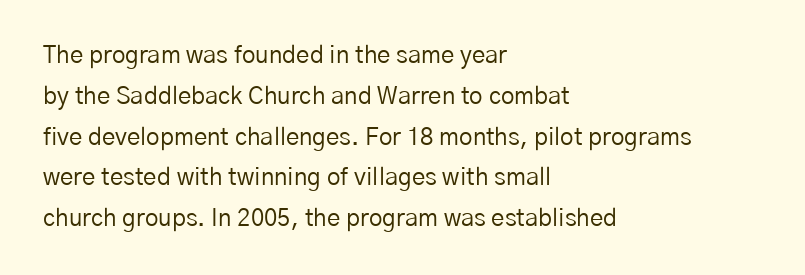
{"italic": "no", "bold": "no", "underline": "no", "align": "left", "line_spacing": "normal", "line_spacing_ratio": 1.7, "letter_spacing": "normal", "letter_spacing_em": 0.0, "glyph_px": 24}
